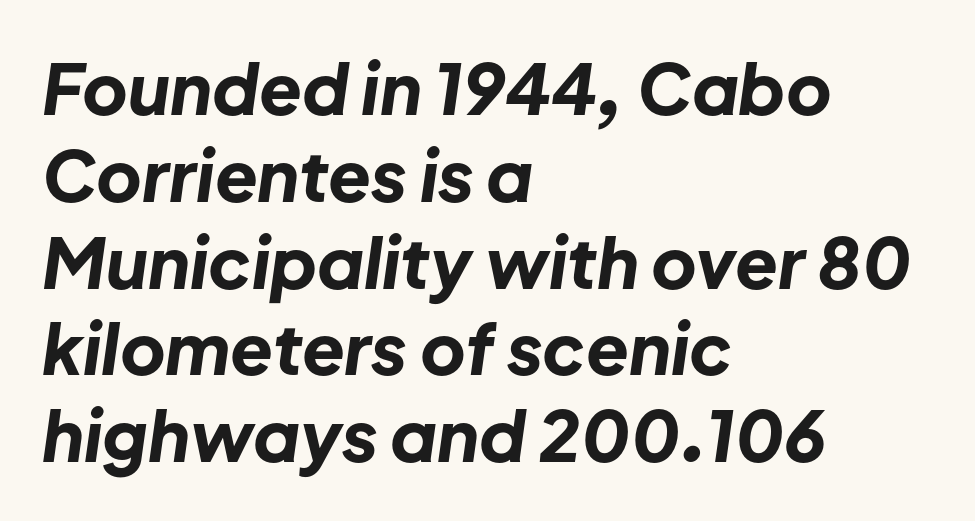
The image shows 70 px bold type, italic (leaning right); set left-aligned, line spacing 1.24x, normal letter spacing, not underlined; low stroke contrast and a medium x-height.
